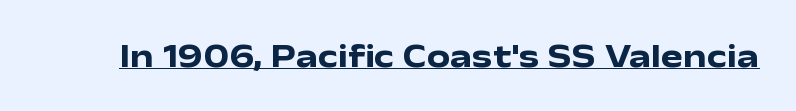
Is the type bold? Yes — the strokes are clearly thick and heavy. These lines are rendered in a variable-pitch font. Each line of the rendering has a horizontal stroke beneath the glyphs. Ordinary non-slanted type is in use. Regarding serifs, this sample does without them. How are the letters spaced? Ordinarily, with no added tracking.
